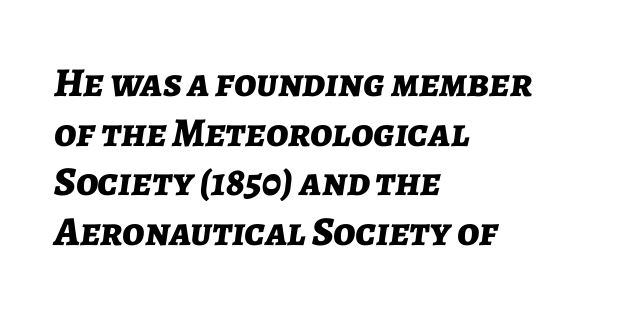
The image shows 41 px bold type, italic (leaning right); set left-aligned, line spacing 1.21x, normal letter spacing, not underlined; low stroke contrast and a medium x-height.
